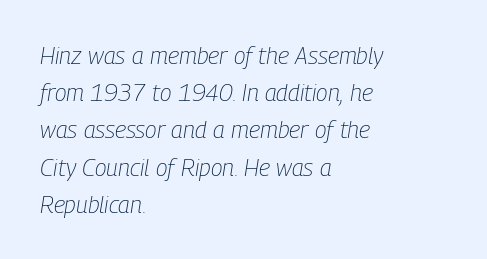
The image shows 24 px text type, italic (leaning right); set left-aligned, normal line spacing (1.55x), normal letter spacing, not underlined.
